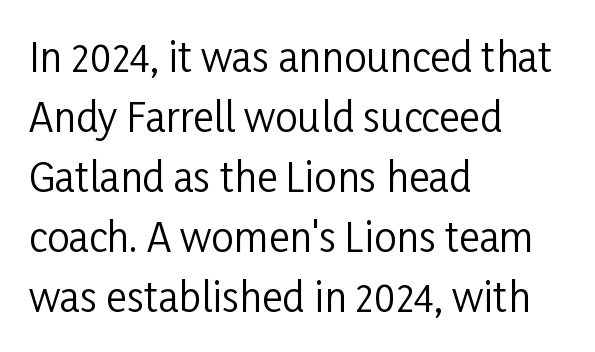
The designer went with a sans here, leaving each stem footless. Posture: upright roman. Stem width sits at or under what a default text font uses. The zone under the glyphs is completely vacant. Is the block centered? No — it sits flush against the left margin. Observe the ordinary spacing: letters are neighbours, not strangers.
